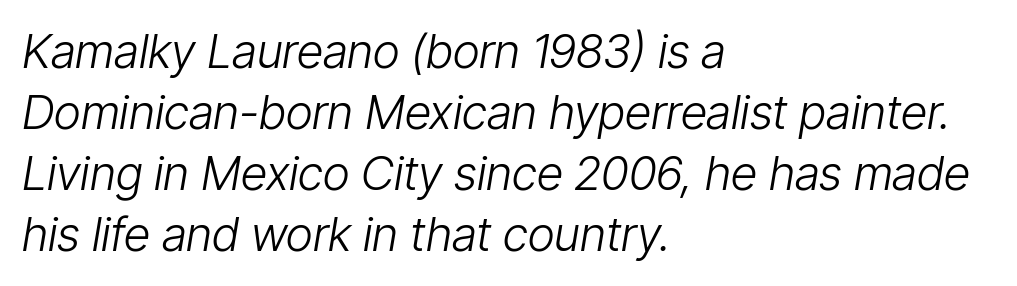
{"italic": "yes", "lean": "right", "slant_degrees": 9, "bold": "no", "weight": "light", "width": "condensed", "stroke_contrast": "low", "x_height": "medium", "monospaced": "no", "underline": "no", "align": "left", "line_spacing": "normal", "line_spacing_ratio": 1.3, "letter_spacing": "normal", "letter_spacing_em": 0.0, "glyph_px": 47}
